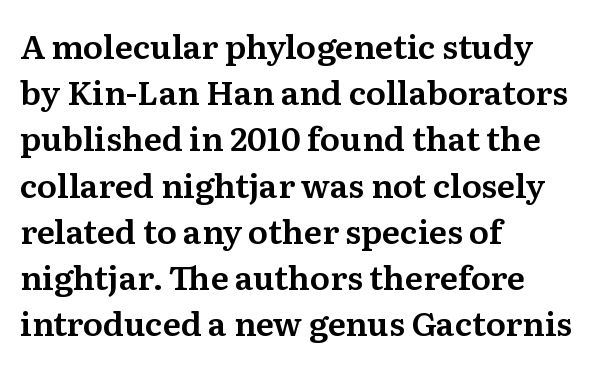
The image shows 33 px serif type, upright; set left-aligned, normal line spacing (1.4x), normal letter spacing, not underlined; medium stroke contrast and a medium x-height.
